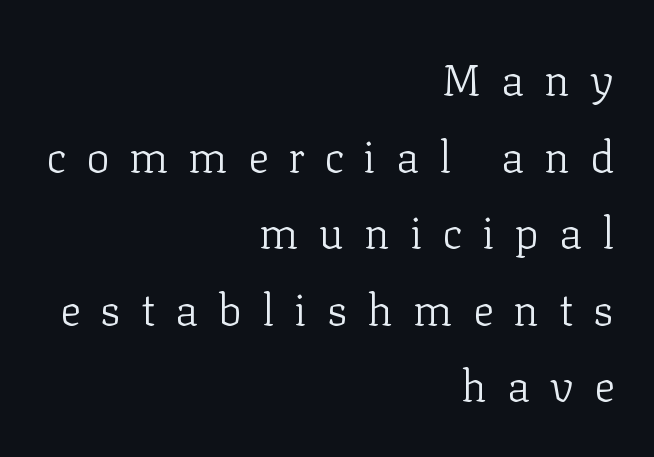
Each word looks stretched out because of the extra space between its letters. Letters have the restrained weight of plain body copy at most. The text block is weighted toward the right margin, trailing off unevenly leftward. Descenders are the only things crossing below the line. A typesetter would call this proportional, since set widths differ per character.
